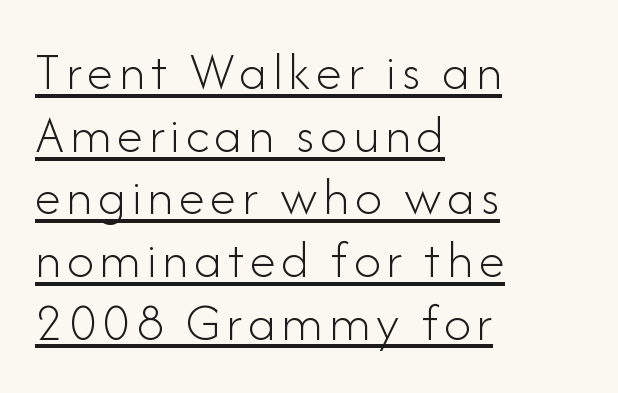
{"serif": "no", "italic": "no", "bold": "no", "weight": "light", "width": "normal", "stroke_contrast": "low", "x_height": "small", "monospaced": "no", "underline": "yes", "align": "left", "line_spacing_ratio": 1.16, "glyph_px": 54}
